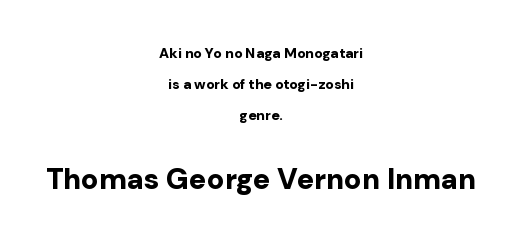
The image shows 29 px bold sans-serif type, upright; set centered, loose line spacing (2.22x), normal letter spacing, not underlined; the second (bottom) block is 2.07x larger; low stroke contrast and a medium x-height.
